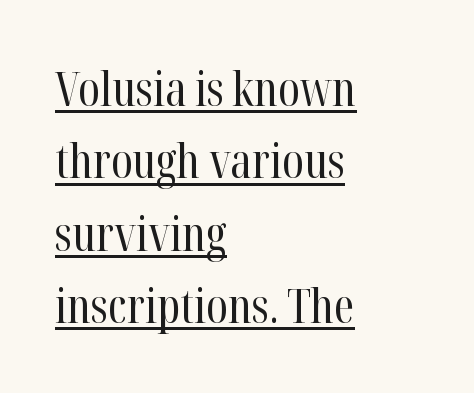
The image shows 47 px regular-weight, condensed serif type, upright; set left-aligned, normal line spacing (1.54x), normal letter spacing, underlined; high stroke contrast and a medium x-height.
